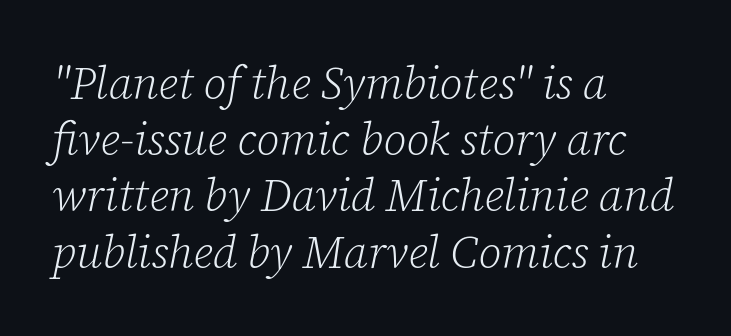
{"serif": "yes", "italic": "yes", "lean": "right", "slant_degrees": 12, "bold": "no", "weight": "light", "width": "normal", "stroke_contrast": "low", "x_height": "medium", "monospaced": "no", "underline": "no", "align": "left", "line_spacing": "normal", "line_spacing_ratio": 1.25, "letter_spacing": "normal", "letter_spacing_em": 0.0, "glyph_px": 45}
